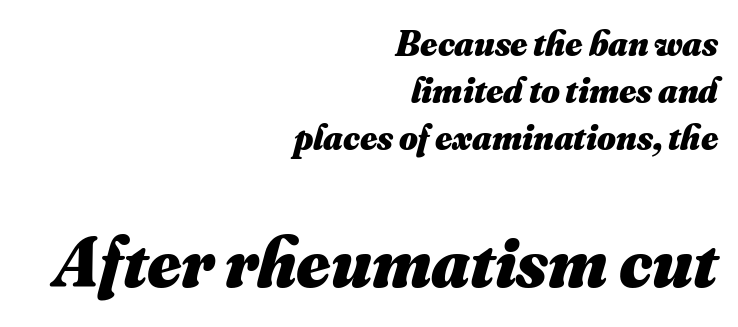
The image shows 71 px heavy type; set right-aligned, normal line spacing (1.3x), normal letter spacing, not underlined; the second (bottom) block is 1.97x larger; medium stroke contrast and a small x-height.
